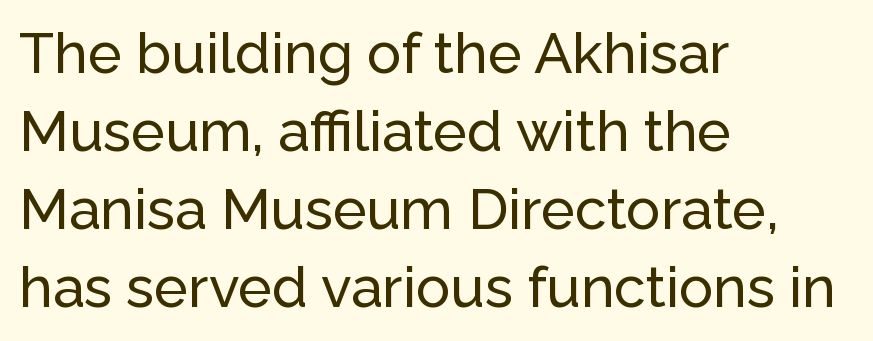
Q: Is the text italic (slanted)? A: No, it is upright.
Q: Is the typeface a serif or a sans-serif typeface? A: Sans-serif.
Q: Is the text underlined? A: No.
Q: How is the paragraph aligned? A: Left-aligned.
Q: Is the spacing between letters normal or unusually wide? A: Normal.
Q: Is the spacing between lines tight, normal or loose? A: Normal.
Q: Width (condensed, normal, or wide)? A: Normal.
Q: Stroke contrast? A: Low.
Q: x-height? A: Medium.
Q: Monospaced? A: No.
